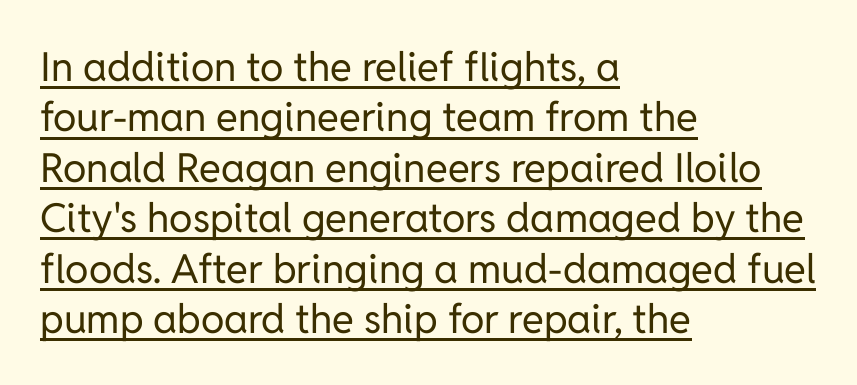
{"serif": "no", "italic": "no", "bold": "no", "weight": "regular", "width": "normal", "stroke_contrast": "low", "x_height": "medium", "monospaced": "no", "underline": "yes", "align": "left", "line_spacing": "normal", "line_spacing_ratio": 1.26, "letter_spacing": "normal", "letter_spacing_em": 0.0, "glyph_px": 40}
